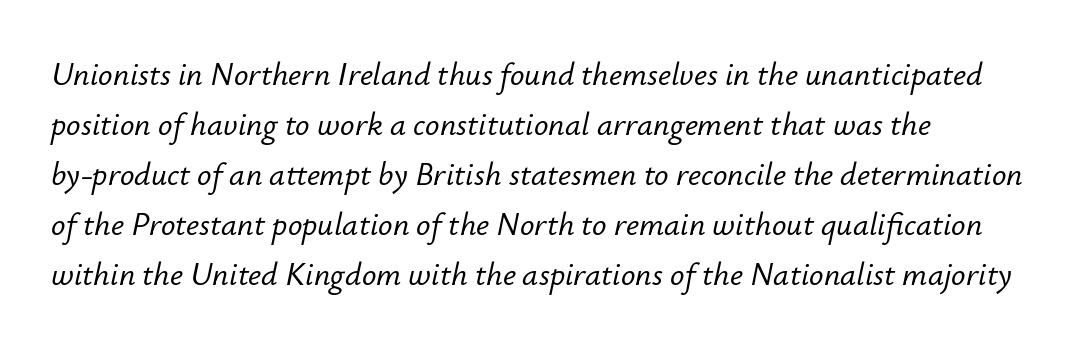
Q: Is the text italic (slanted)? A: Yes, it leans right by about 12 degrees.
Q: Is the text underlined? A: No.
Q: How is the paragraph aligned? A: Left-aligned.
Q: Is the spacing between letters normal or unusually wide? A: Normal.
Q: Is the spacing between lines tight, normal or loose? A: Normal.
Q: Width (condensed, normal, or wide)? A: Normal.
Q: Stroke contrast? A: Low.
Q: x-height? A: Small.
Q: Monospaced? A: No.
